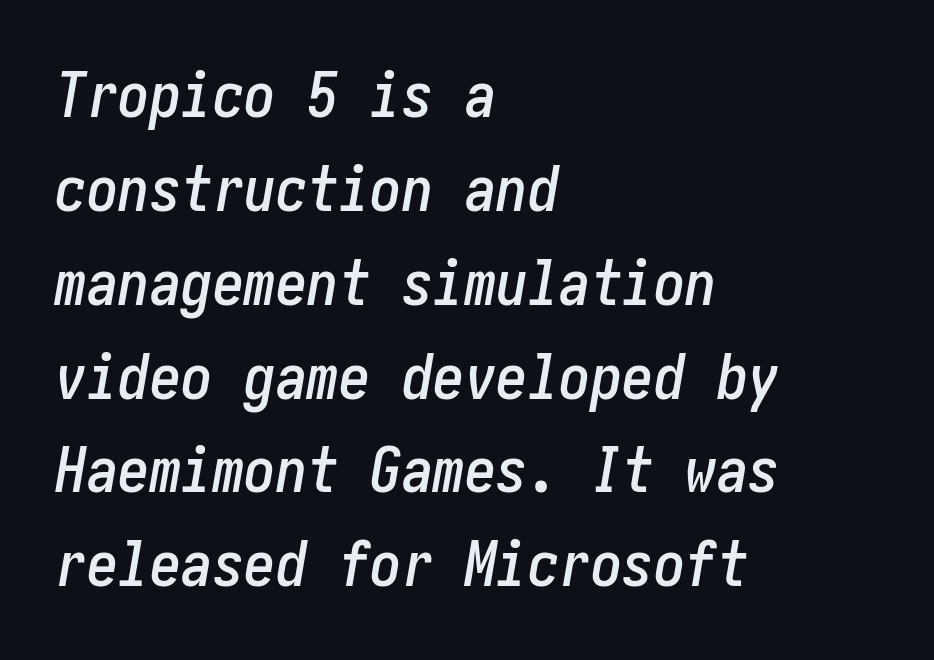
Q: Is the text italic (slanted)? A: Yes, it leans right by about 10 degrees.
Q: Is the text underlined? A: No.
Q: How is the paragraph aligned? A: Left-aligned.
Q: Is the spacing between letters normal or unusually wide? A: Normal.
Q: Is the spacing between lines tight, normal or loose? A: Normal.
Q: Width (condensed, normal, or wide)? A: Condensed.
Q: Stroke contrast? A: Low.
Q: x-height? A: Medium.
